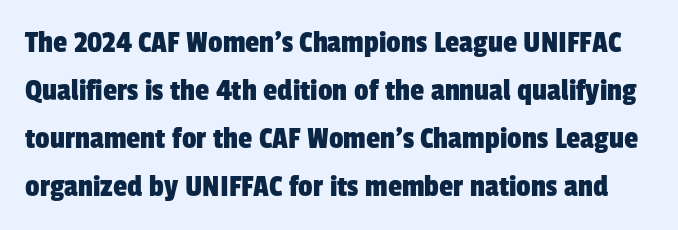
{"serif": "no", "width": "condensed", "stroke_contrast": "low", "x_height": "medium", "monospaced": "no", "underline": "no", "line_spacing": "normal", "line_spacing_ratio": 1.5, "letter_spacing": "normal", "letter_spacing_em": 0.0, "glyph_px": 32}
